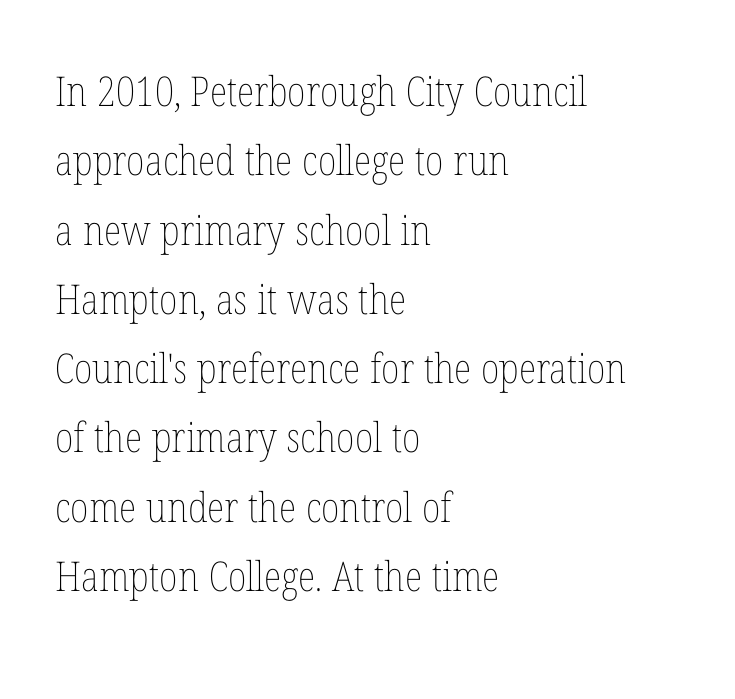
Q: Is the text bold? A: No.
Q: Is the text italic (slanted)? A: No, it is upright.
Q: Is the text underlined? A: No.
Q: How is the paragraph aligned? A: Left-aligned.
Q: Is the spacing between letters normal or unusually wide? A: Normal.
Q: Is the spacing between lines tight, normal or loose? A: Normal.
Q: Width (condensed, normal, or wide)? A: Condensed.
Q: Stroke contrast? A: Low.
Q: x-height? A: Medium.
Q: Monospaced? A: No.
